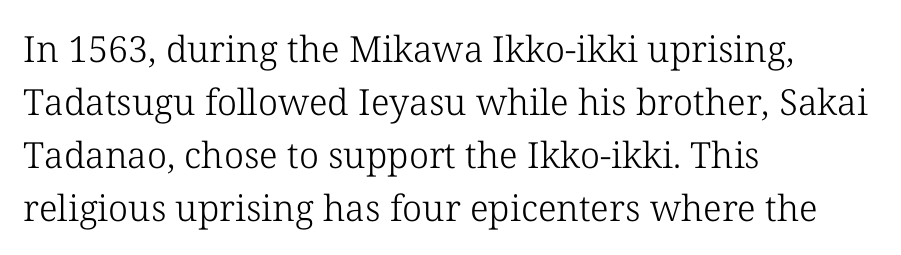
The image shows 36 px light serif type, upright; set left-aligned, normal line spacing (1.47x), normal letter spacing, not underlined; low stroke contrast and a medium x-height.
